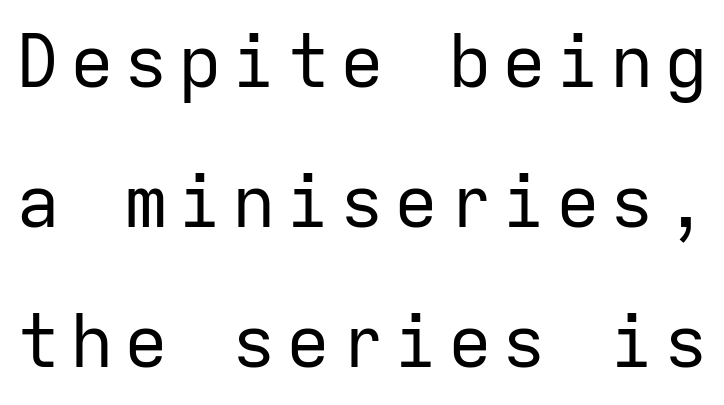
Q: Is the text bold? A: No.
Q: Is the text italic (slanted)? A: No, it is upright.
Q: Is the typeface a serif or a sans-serif typeface? A: Sans-serif.
Q: Is the text underlined? A: No.
Q: Is the spacing between lines tight, normal or loose? A: Loose.
Q: Width (condensed, normal, or wide)? A: Normal.
Q: Stroke contrast? A: Low.
Q: x-height? A: Medium.
Q: Monospaced? A: Yes.
